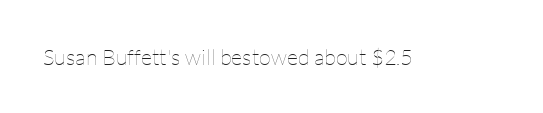
Q: Is the text bold? A: No.
Q: Is the text italic (slanted)? A: No, it is upright.
Q: Is the text underlined? A: No.
Q: Is the spacing between letters normal or unusually wide? A: Normal.
